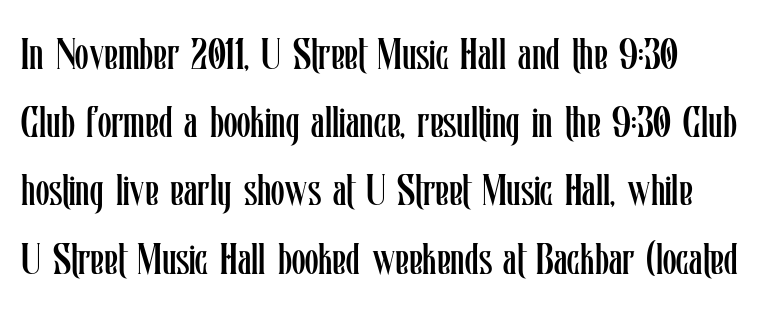
{"italic": "no", "bold": "no", "weight": "regular", "width": "condensed", "stroke_contrast": "low", "x_height": "medium", "monospaced": "no", "underline": "no", "align": "left", "line_spacing": "normal", "line_spacing_ratio": 1.55, "letter_spacing": "normal", "letter_spacing_em": 0.0, "glyph_px": 44}
